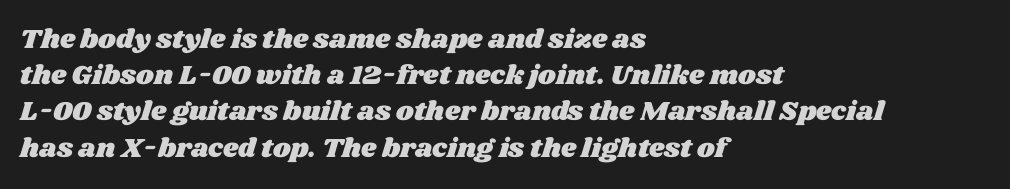
The image shows 27 px text type; set left-aligned, normal line spacing (1.34x), normal letter spacing, not underlined.
